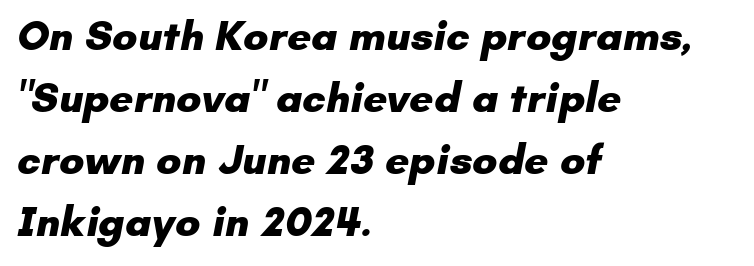
The image shows 42 px heavy sans-serif type; set left-aligned, normal line spacing (1.48x), normal letter spacing, not underlined; low stroke contrast and a small x-height.
